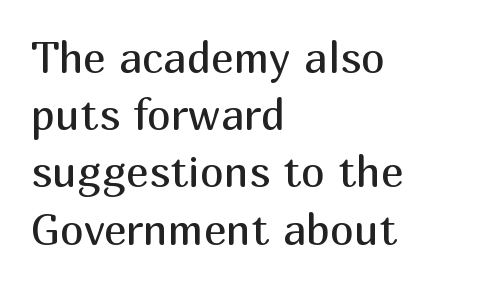
Nothing unusual about the tracking: characters are spaced as the font intends. This is not heavy type; no bold has been used. Observe the absence of serifs on each vertical stroke in this sample. Teacher's note: observe the even left margin — that is flush-left alignment. Just letters on the line, the space beneath them empty.
